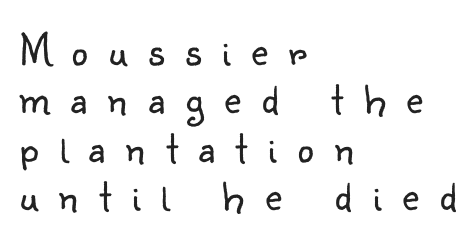
Q: Is the text bold? A: No.
Q: Is the text italic (slanted)? A: No, it is upright.
Q: Is the typeface a serif or a sans-serif typeface? A: Sans-serif.
Q: Is the text underlined? A: No.
Q: How is the paragraph aligned? A: Left-aligned.
Q: Is the spacing between letters normal or unusually wide? A: Unusually wide.
Q: Is the spacing between lines tight, normal or loose? A: Tight.
Q: Width (condensed, normal, or wide)? A: Normal.
Q: Stroke contrast? A: Low.
Q: x-height? A: Small.
Q: Monospaced? A: No.
